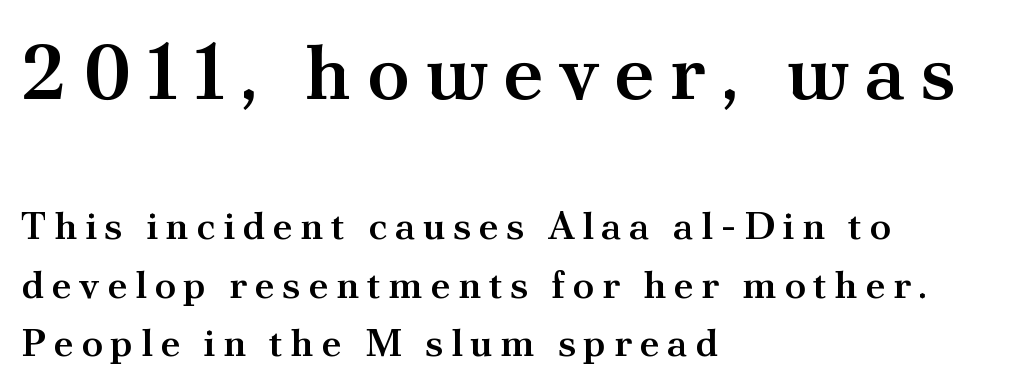
Q: Is the text bold? A: Semi-bold.
Q: Is the text italic (slanted)? A: No, it is upright.
Q: Is the typeface a serif or a sans-serif typeface? A: Serif.
Q: Is the text underlined? A: No.
Q: How is the paragraph aligned? A: Left-aligned.
Q: Is the spacing between lines tight, normal or loose? A: Normal.
Q: Which block of text is set in a larger size, the first (top) or the second (bottom)? A: The first (top) one.
Q: Width (condensed, normal, or wide)? A: Normal.
Q: Stroke contrast? A: Medium.
Q: x-height? A: Small.
Q: Monospaced? A: No.
